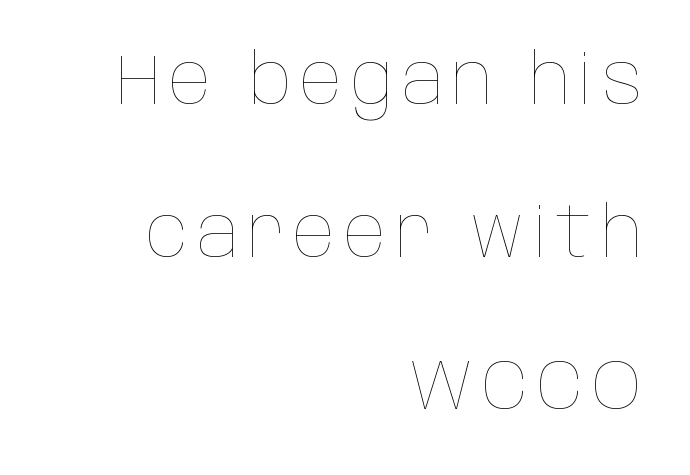
{"italic": "no", "bold": "no", "weight": "thin", "width": "condensed", "stroke_contrast": "low", "x_height": "large", "monospaced": "no", "underline": "no", "align": "right", "line_spacing": "loose", "line_spacing_ratio": 2.18, "glyph_px": 70}
